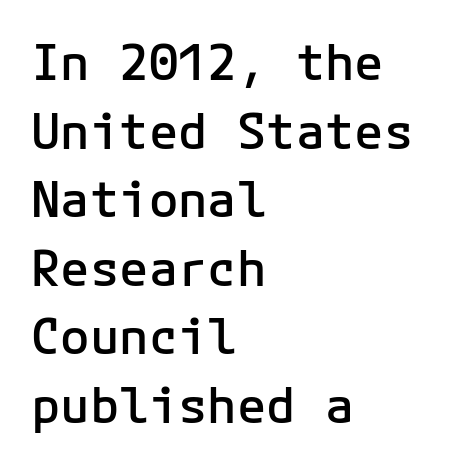
Designer's note — italics off, roman on. Check under the words: just untouched page. Left-aligned paragraph, ragged on the right. Words appear dense and cohesive because spacing is normal.
